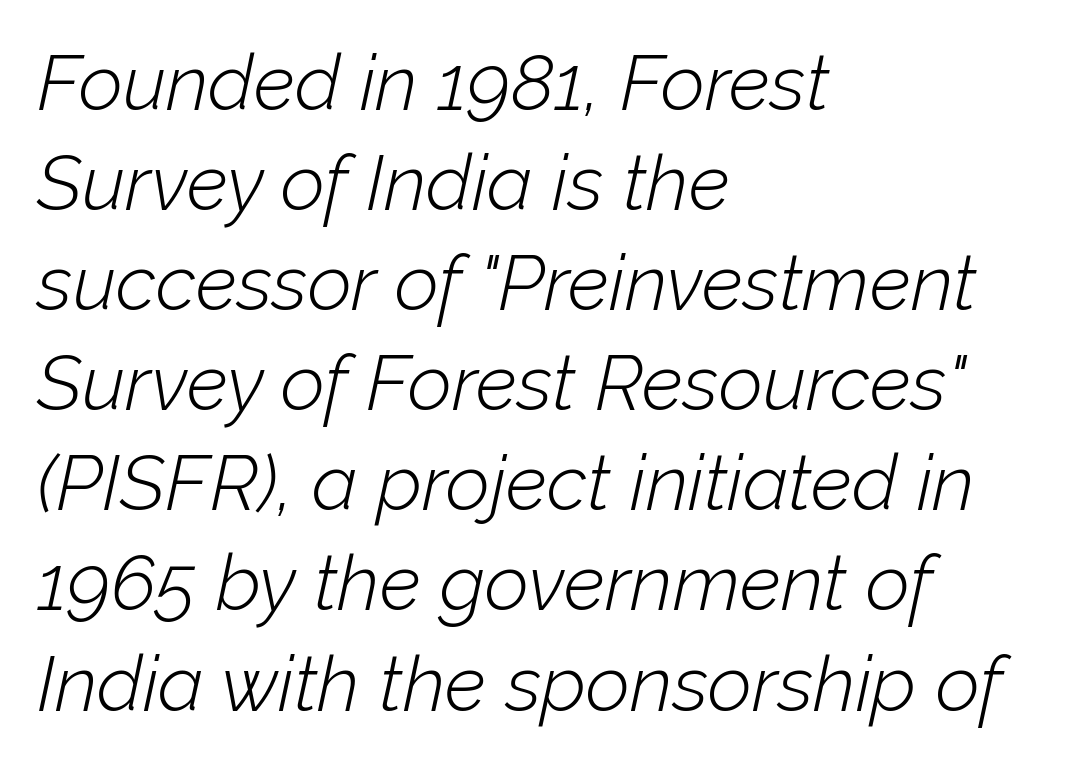
The image shows 77 px light type, italic (leaning right); set left-aligned, normal line spacing (1.3x), normal letter spacing, not underlined; low stroke contrast and a medium x-height.
